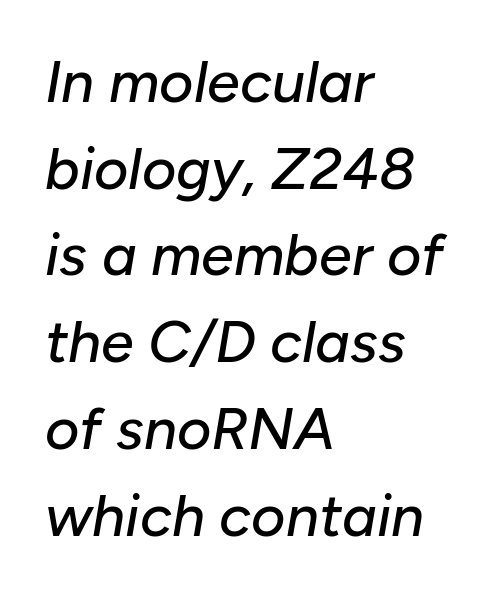
The whole block is typeset with a tilt. Which margin do the lines hug? The left one — the right edge is uneven. The tracking reads as untouched default to a designer's eye. The leading is moderate, giving the passage an even texture. Rule under the text: the space is simply empty.
